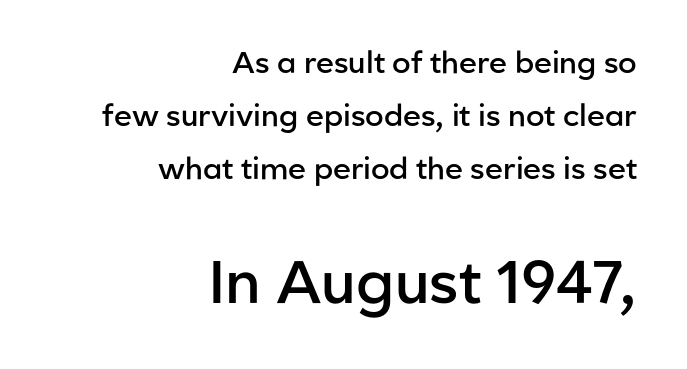
The image shows 60 px semibold sans-serif type, upright; set right-aligned, line spacing 1.77x, normal letter spacing, not underlined; the second (bottom) block is 2.0x larger; low stroke contrast and a medium x-height.
